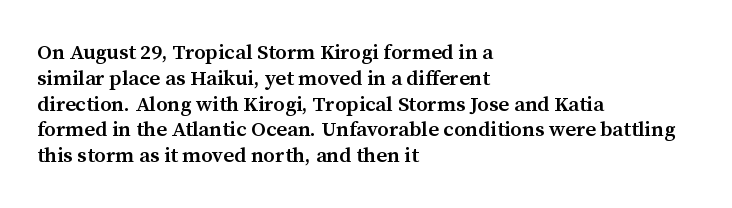
The image shows 21 px text type, upright; set left-aligned, line spacing 1.23x, normal letter spacing, not underlined.
